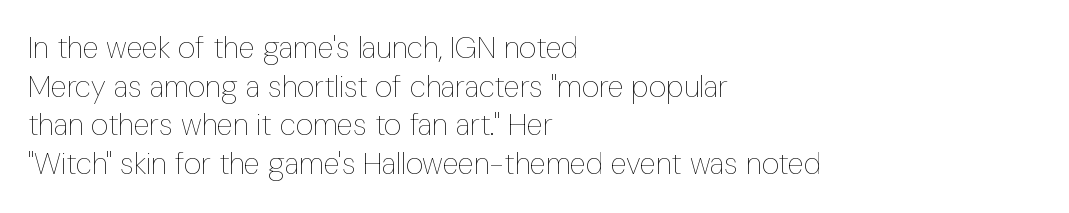
This rendering features lettering with no underline. Posture: straight, roman, zero tilt. Varying glyph widths throughout — classic text-font behaviour. Each new line begins a customary step beneath the previous one. All the whitespace from short lines collects on the right. On a weight scale, this lands at 450 or below.
